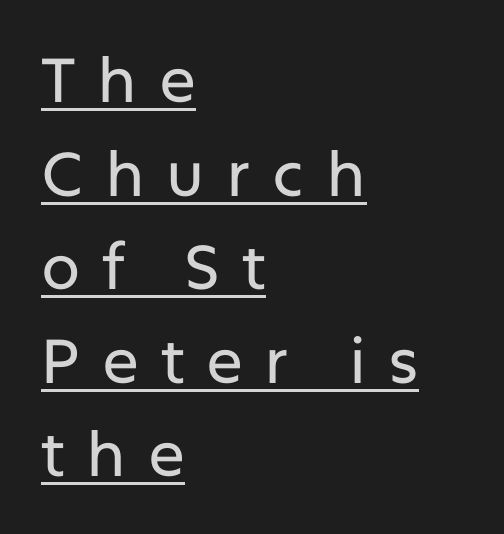
Q: Is the text italic (slanted)? A: No, it is upright.
Q: Is the typeface a serif or a sans-serif typeface? A: Sans-serif.
Q: Is the text underlined? A: Yes.
Q: How is the paragraph aligned? A: Left-aligned.
Q: Is the spacing between letters normal or unusually wide? A: Unusually wide.
Q: Is the spacing between lines tight, normal or loose? A: Normal.
Q: Width (condensed, normal, or wide)? A: Normal.
Q: Stroke contrast? A: Low.
Q: x-height? A: Medium.
Q: Monospaced? A: No.
